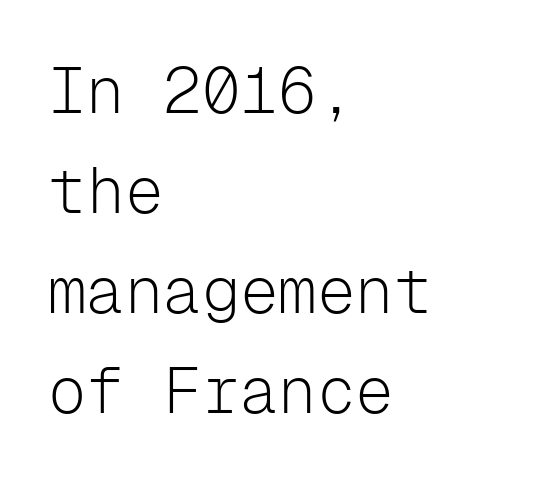
Each new line begins a customary step beneath the previous one. All the whitespace from short lines collects on the right. Posture: straight, roman, zero tilt. Weight: regular or lighter.
